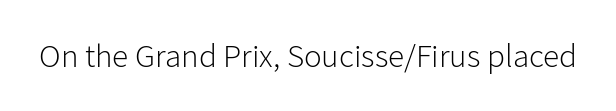
The image shows 33 px light sans-serif type, upright; set normal letter spacing, not underlined; low stroke contrast and a medium x-height.
